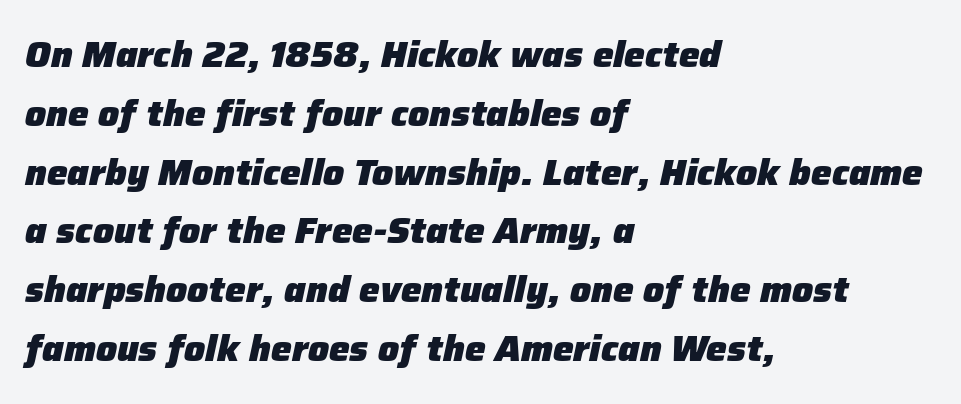
{"italic": "yes", "lean": "right", "slant_degrees": 12, "bold": "yes", "weight": "heavy", "width": "normal", "stroke_contrast": "low", "x_height": "medium", "monospaced": "no", "underline": "no", "align": "left", "line_spacing": "normal", "line_spacing_ratio": 1.59, "letter_spacing": "normal", "letter_spacing_em": 0.0, "glyph_px": 37}
